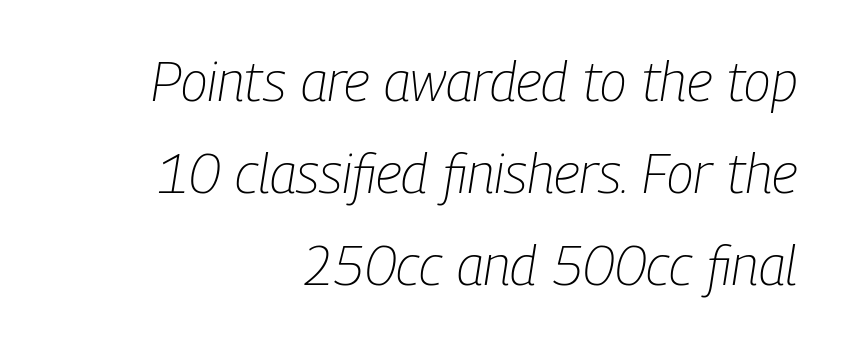
Q: Is the text bold? A: No.
Q: Is the text italic (slanted)? A: Yes, it leans right by about 9 degrees.
Q: Is the text underlined? A: No.
Q: How is the paragraph aligned? A: Right-aligned.
Q: Is the spacing between letters normal or unusually wide? A: Normal.
Q: Is the spacing between lines tight, normal or loose? A: Normal.
Q: Width (condensed, normal, or wide)? A: Condensed.
Q: Stroke contrast? A: Low.
Q: x-height? A: Medium.
Q: Monospaced? A: No.
